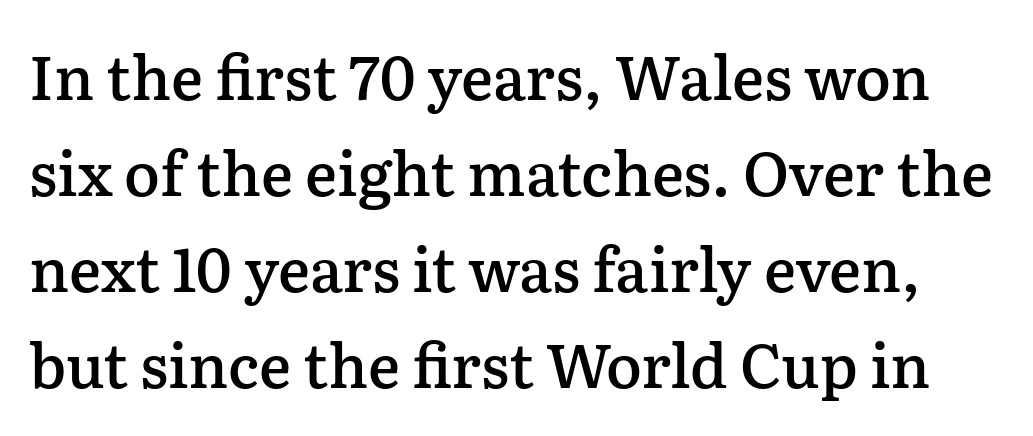
Vertical strokes here are truly vertical. Quick note: underline off. In terms of leading, this rendering sits right in the middle. In terms of weight, the rendering is demibold, just under bold. Note the varied advance widths — an 'i' is clearly narrower than an 'm'.
